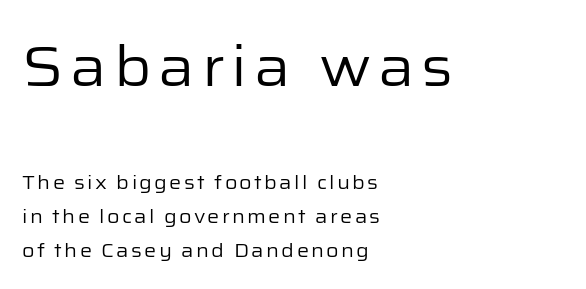
{"serif": "no", "italic": "no", "bold": "no", "weight": "regular", "width": "normal", "stroke_contrast": "low", "x_height": "medium", "monospaced": "no", "underline": "no", "align": "left", "line_spacing_ratio": 1.79, "larger_block": "first", "size_ratio": 2.95, "glyph_px": 56}
